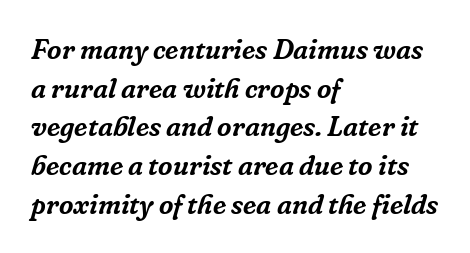
Q: Is the text italic (slanted)? A: Yes, it leans right by about 16 degrees.
Q: Is the typeface a serif or a sans-serif typeface? A: Serif.
Q: Is the text underlined? A: No.
Q: How is the paragraph aligned? A: Left-aligned.
Q: Is the spacing between letters normal or unusually wide? A: Normal.
Q: Is the spacing between lines tight, normal or loose? A: Normal.
Q: Width (condensed, normal, or wide)? A: Normal.
Q: Stroke contrast? A: Low.
Q: x-height? A: Medium.
Q: Monospaced? A: No.
